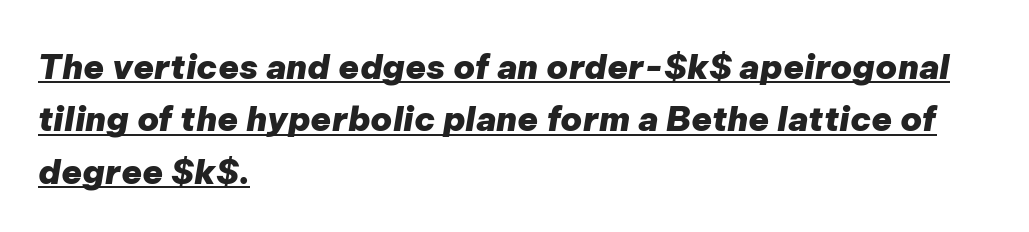
Q: Is the text bold? A: Yes.
Q: Is the text italic (slanted)? A: Yes, it leans right by about 9 degrees.
Q: Is the text underlined? A: Yes.
Q: How is the paragraph aligned? A: Left-aligned.
Q: Is the spacing between letters normal or unusually wide? A: Normal.
Q: Is the spacing between lines tight, normal or loose? A: Normal.
Q: Width (condensed, normal, or wide)? A: Normal.
Q: Stroke contrast? A: Low.
Q: x-height? A: Medium.
Q: Monospaced? A: No.
